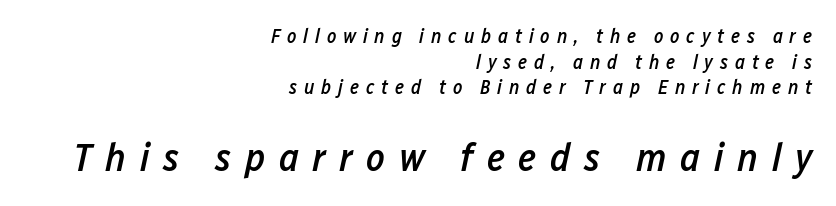
The image shows 40 px semibold, condensed type, italic (leaning right); set right-aligned, normal line spacing (1.28x), unusually wide letter spacing (+0.34 em), not underlined; the second (bottom) block is 2.0x larger; low stroke contrast and a medium x-height.
